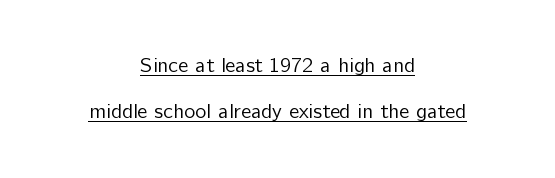
{"italic": "no", "bold": "no", "underline": "yes", "align": "center", "line_spacing": "loose", "line_spacing_ratio": 2.19, "letter_spacing": "normal", "letter_spacing_em": 0.0, "glyph_px": 21}
